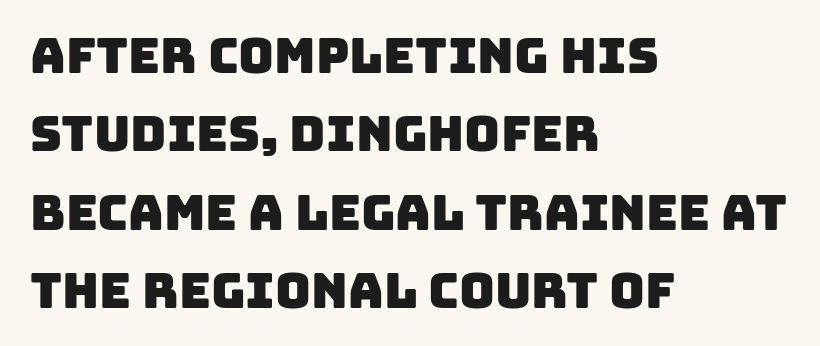
{"serif": "no", "width": "normal", "stroke_contrast": "low", "x_height": "large", "monospaced": "no", "underline": "no", "align": "left", "line_spacing": "normal", "line_spacing_ratio": 1.6, "letter_spacing": "normal", "letter_spacing_em": 0.0, "glyph_px": 49}
